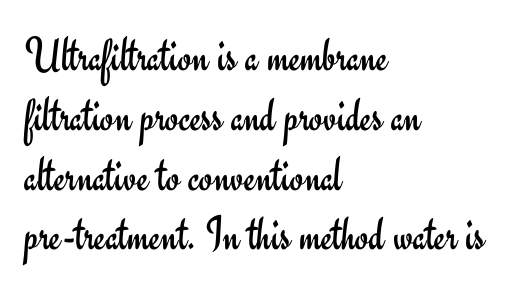
Default kerning and tracking; the words read as compact shapes. Short and long lines alike share a common starting point at left. The characters display no serif detailing; their extremities are plain.
